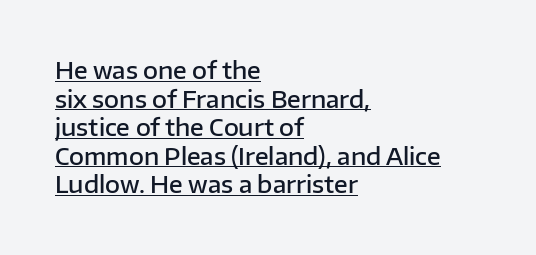
Q: Is the text bold? A: Semi-bold.
Q: Is the text italic (slanted)? A: No, it is upright.
Q: Is the text underlined? A: Yes.
Q: How is the paragraph aligned? A: Left-aligned.
Q: Is the spacing between letters normal or unusually wide? A: Normal.
